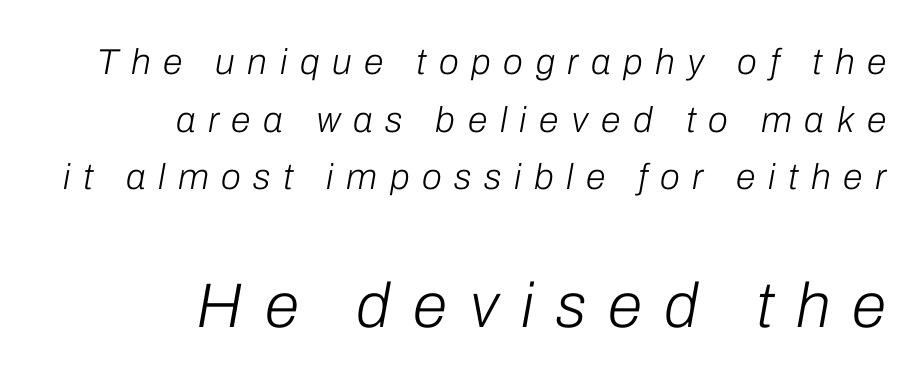
The face used here is proportionally spaced, like ordinary book or web type. Notice how the passage keeps a crisp vertical edge on the right only. No letter is thick-stroked: the sample isn't bold. The block of text has a typical density, with ordinary space between rows. The more generous point size was reserved for the lower chunk. Tall strokes in this sample are angled rather than plumb.
